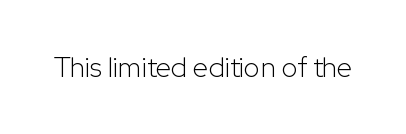
{"serif": "no", "italic": "no", "bold": "no", "weight": "light", "width": "normal", "stroke_contrast": "low", "x_height": "medium", "monospaced": "no", "underline": "no", "letter_spacing": "normal", "letter_spacing_em": 0.0, "glyph_px": 28}
